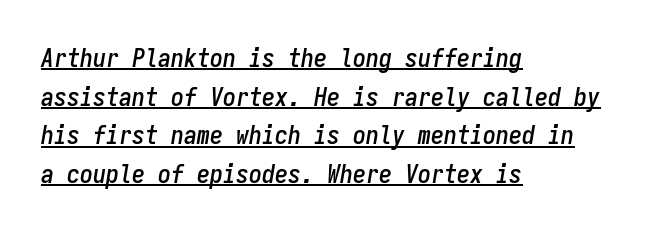
Q: Is the text italic (slanted)? A: Yes, it leans right by about 9 degrees.
Q: Is the text underlined? A: Yes.
Q: How is the paragraph aligned? A: Left-aligned.
Q: Is the spacing between letters normal or unusually wide? A: Normal.
Q: Is the spacing between lines tight, normal or loose? A: Normal.
